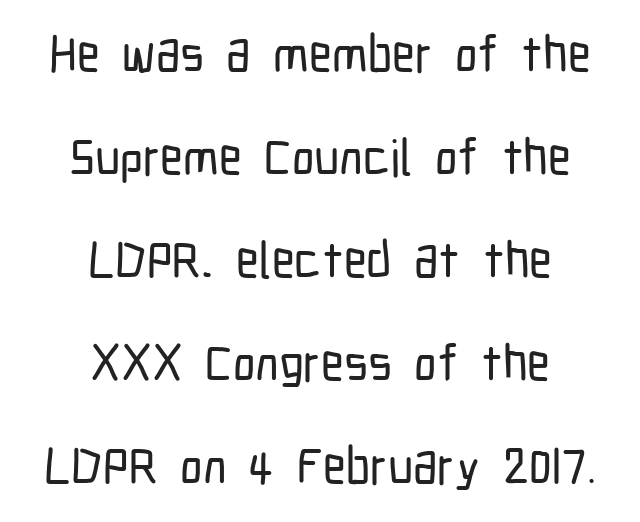
Notice the wide empty band between every row — that's loose leading. One-word summary of the alignment: center. Varying glyph widths throughout — classic text-font behaviour. Words appear dense and cohesive because spacing is normal. A typesetter would label this face a sans.
